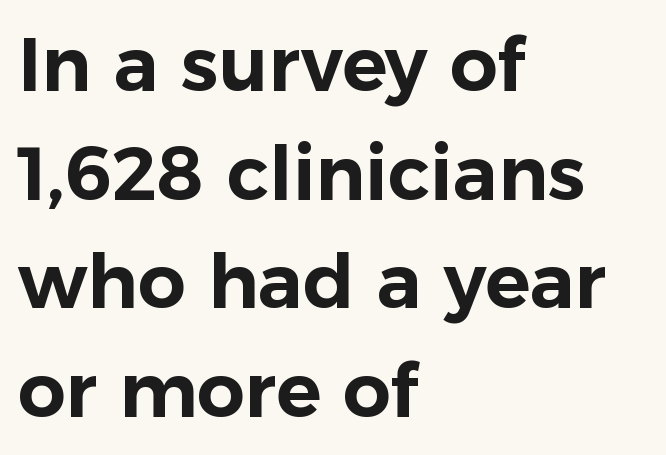
{"serif": "no", "italic": "no", "width": "normal", "stroke_contrast": "low", "x_height": "medium", "monospaced": "no", "underline": "no", "align": "left", "line_spacing": "normal", "line_spacing_ratio": 1.45, "letter_spacing": "normal", "letter_spacing_em": 0.0, "glyph_px": 75}
